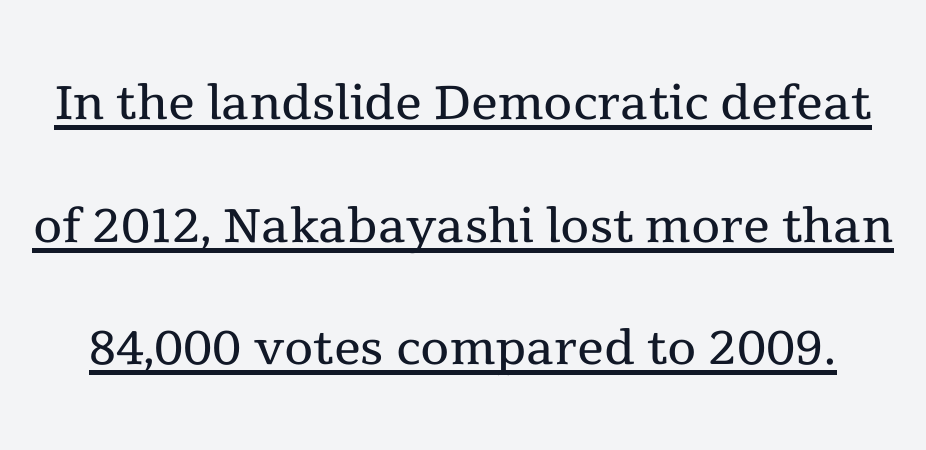
{"serif": "yes", "italic": "no", "bold": "no", "weight": "regular", "width": "normal", "x_height": "medium", "monospaced": "no", "underline": "yes", "line_spacing_ratio": 1.83, "letter_spacing": "normal", "letter_spacing_em": 0.0, "glyph_px": 67}
